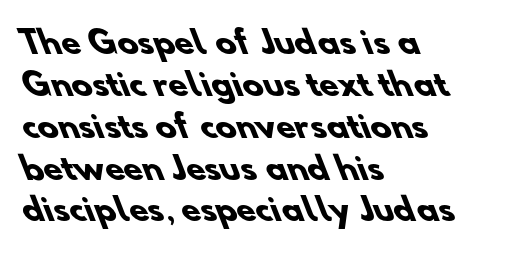
No feet cap the strokes, marking this as sans-serif type. The letterforms sit shoulder to shoulder at normal distance. Rule under the text: the space is simply empty. Spacing verdict: proportional, widths tailored to each character. Horizontally, the lines are justified to the leading edge only.
